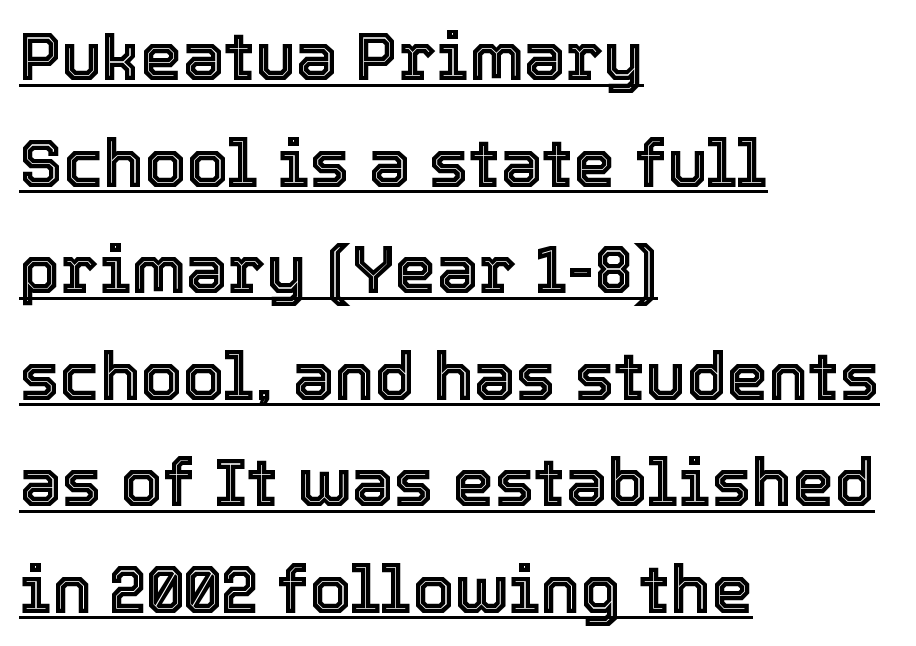
The image shows 67 px text type, upright; set left-aligned, normal line spacing (1.59x), normal letter spacing, underlined; a medium x-height.
